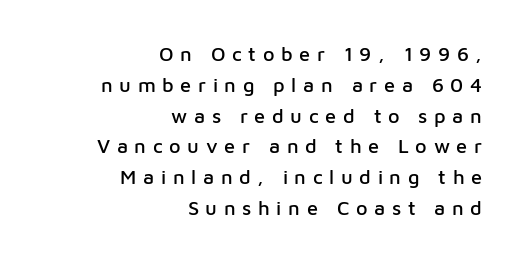
The image shows 20 px text type, upright; set right-aligned, normal line spacing (1.54x), unusually wide letter spacing (+0.33 em), not underlined.
